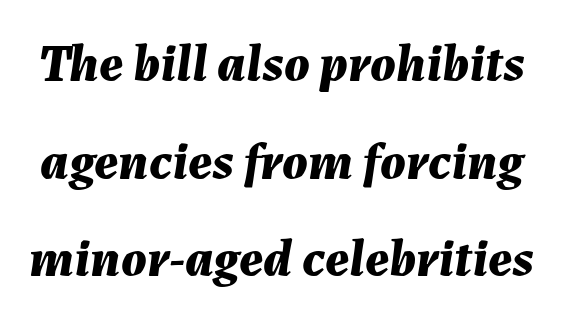
The image shows 53 px bold type, italic (leaning right); set line spacing 1.84x, normal letter spacing, not underlined; medium stroke contrast and a medium x-height.
